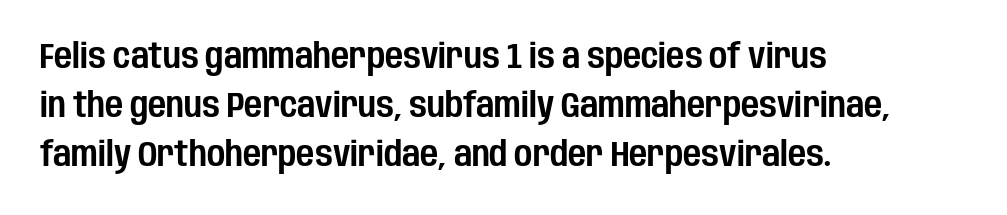
The letterforms sit shoulder to shoulder at normal distance. Think of a printed novel: that variable character pitch is what you see here. Every character sits straight up, as roman type does. Unlike a traditional serif, this face leaves its strokes unadorned.
